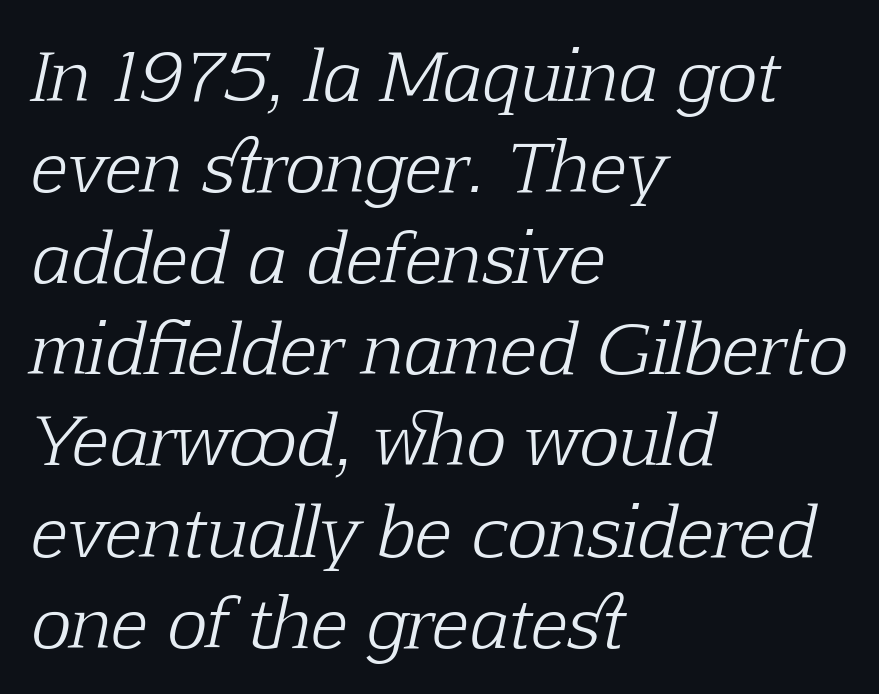
Q: Is the text bold? A: No.
Q: Is the text italic (slanted)? A: Yes, it leans right by about 12 degrees.
Q: Is the typeface a serif or a sans-serif typeface? A: Serif.
Q: Is the text underlined? A: No.
Q: How is the paragraph aligned? A: Left-aligned.
Q: Is the spacing between letters normal or unusually wide? A: Normal.
Q: Is the spacing between lines tight, normal or loose? A: Normal.
Q: Width (condensed, normal, or wide)? A: Normal.
Q: Stroke contrast? A: Low.
Q: x-height? A: Medium.
Q: Monospaced? A: No.
